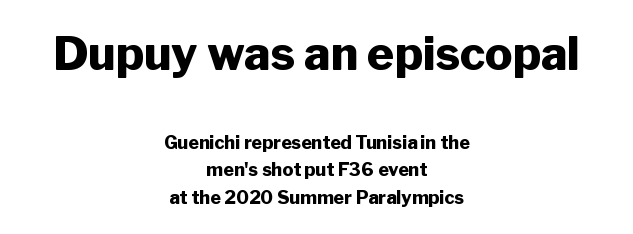
{"serif": "no", "italic": "no", "bold": "yes", "weight": "heavy", "width": "normal", "stroke_contrast": "low", "x_height": "medium", "monospaced": "no", "underline": "no", "align": "center", "line_spacing": "normal", "line_spacing_ratio": 1.51, "letter_spacing": "normal", "letter_spacing_em": 0.0, "larger_block": "first", "size_ratio": 2.56, "glyph_px": 46}
